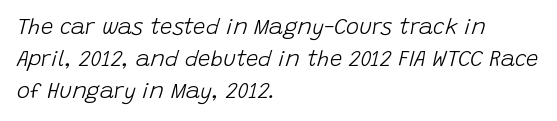
Q: Is the text bold? A: No.
Q: Is the text italic (slanted)? A: Yes, it leans right by about 15 degrees.
Q: Is the text underlined? A: No.
Q: How is the paragraph aligned? A: Left-aligned.
Q: Is the spacing between letters normal or unusually wide? A: Normal.
Q: Is the spacing between lines tight, normal or loose? A: Normal.
